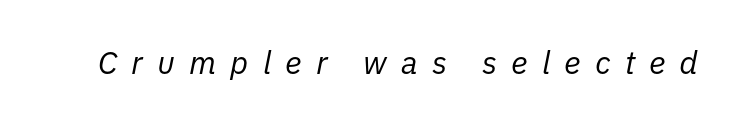
The image shows 32 px regular-weight type, italic (leaning right); set unusually wide letter spacing (+0.44 em), not underlined; low stroke contrast and a medium x-height.
